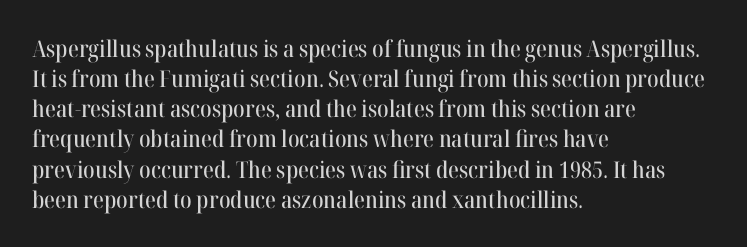
{"italic": "no", "underline": "no", "align": "left", "line_spacing": "normal", "line_spacing_ratio": 1.31, "letter_spacing": "normal", "letter_spacing_em": 0.0, "glyph_px": 23}
